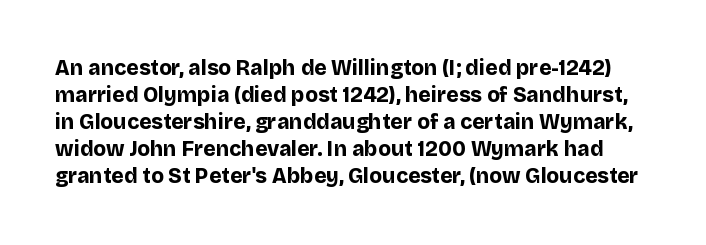
{"italic": "no", "bold": "yes", "underline": "no", "line_spacing": "normal", "line_spacing_ratio": 1.29, "letter_spacing": "normal", "letter_spacing_em": 0.0, "glyph_px": 21}
